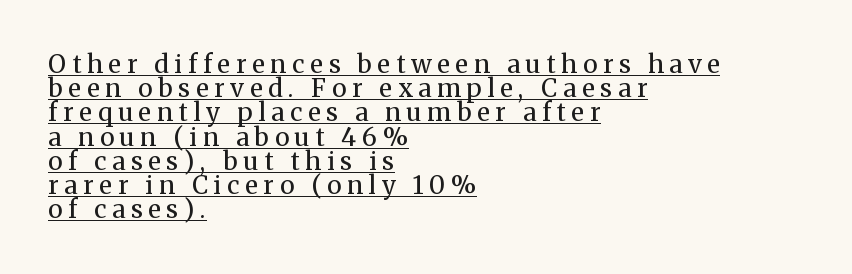
On a weight scale, this lands at 450 or below. Tracking here is generous; glyphs stand well apart from one another. The passage shown stacks its lines with hardly any gap. Compared with undecorated copy, this sample adds a rule below the words.
